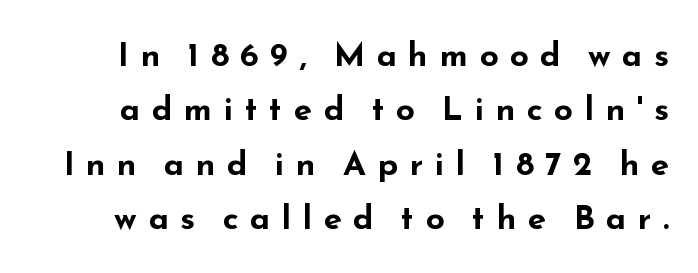
The image shows 33 px bold, wide sans-serif type, upright; set normal line spacing (1.65x), unusually wide letter spacing (+0.35 em), not underlined; low stroke contrast and a small x-height.
